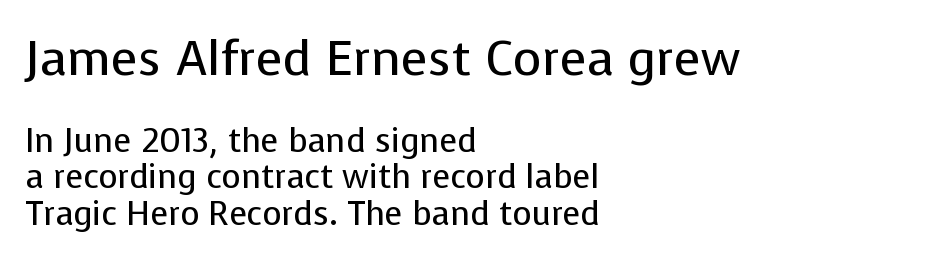
The image shows 49 px regular-weight sans-serif type, upright; set left-aligned, tight line spacing (1.1x), normal letter spacing, not underlined; the first (top) block is 1.48x larger; low stroke contrast and a medium x-height.
